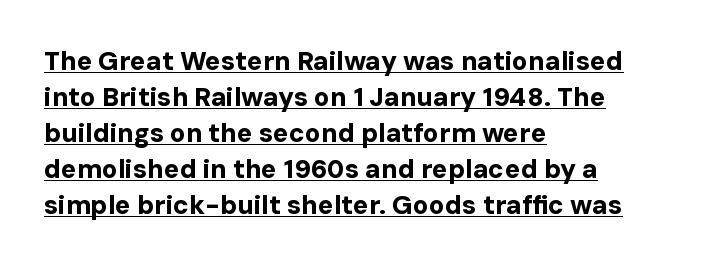
On the weight axis this lands at bold, roughly 700. Ordinary non-slanted type is in use. Students, observe the line beneath the letters — that is underlining. Where is the straight margin? On the left. The rows are spaced the way most documents space them.
